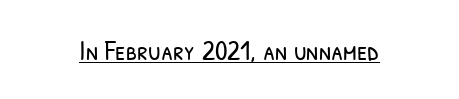
Somebody hit Ctrl+U on this one — the words are underlined. Heaviness? Minimal to ordinary, like unemphasized prose. Note: no serifs on the glyphs. Think of a printed novel: that variable character pitch is what you see here.
